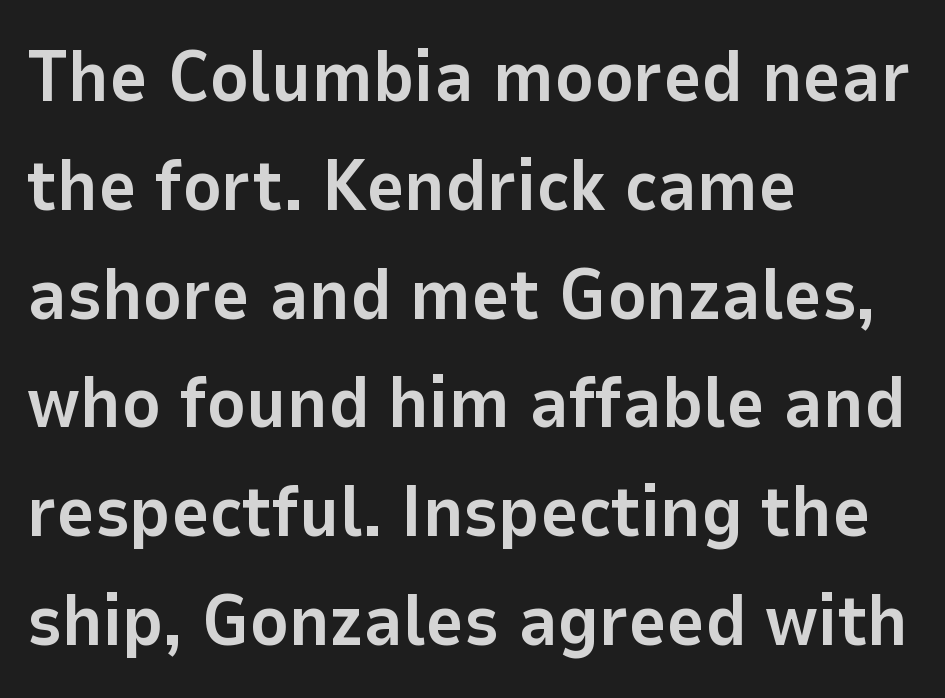
{"serif": "no", "italic": "no", "bold": "yes", "weight": "bold", "width": "normal", "stroke_contrast": "low", "x_height": "medium", "monospaced": "no", "underline": "no", "align": "left", "line_spacing": "normal", "line_spacing_ratio": 1.49, "letter_spacing": "normal", "letter_spacing_em": 0.0, "glyph_px": 73}
